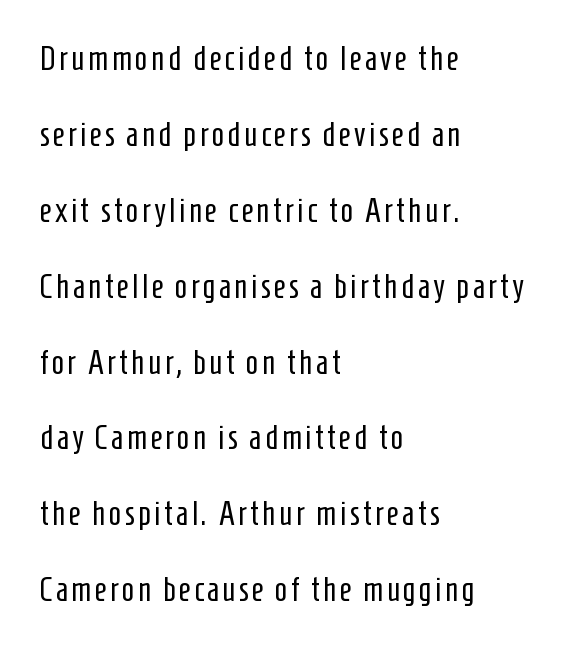
Q: Is the text bold? A: No.
Q: Is the text italic (slanted)? A: No, it is upright.
Q: Is the typeface a serif or a sans-serif typeface? A: Sans-serif.
Q: Is the text underlined? A: No.
Q: How is the paragraph aligned? A: Left-aligned.
Q: Is the spacing between lines tight, normal or loose? A: Loose.
Q: Width (condensed, normal, or wide)? A: Condensed.
Q: Stroke contrast? A: Low.
Q: x-height? A: Medium.
Q: Monospaced? A: No.
